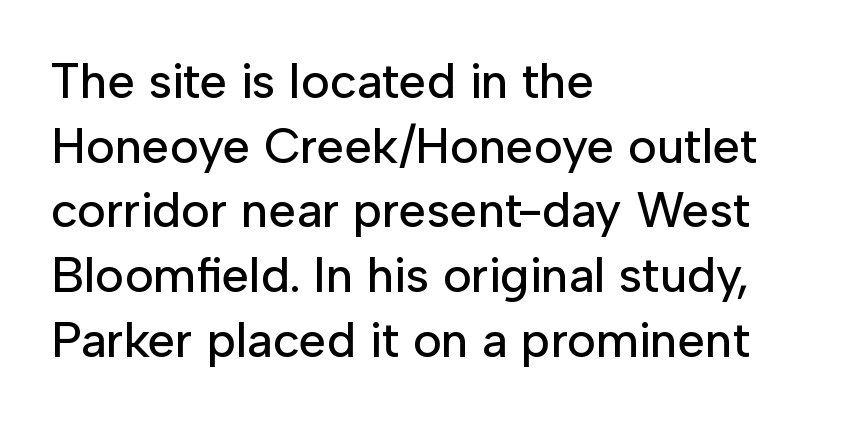
The image shows 49 px sans-serif type, upright; set left-aligned, normal line spacing (1.32x), normal letter spacing, not underlined; low stroke contrast and a medium x-height.
